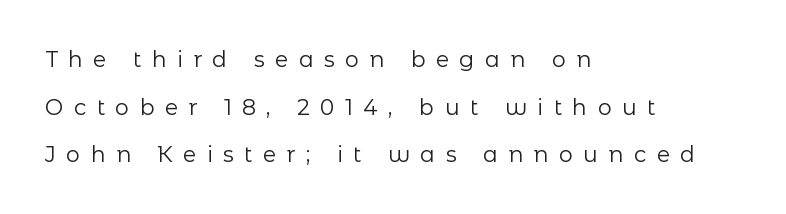
{"italic": "no", "bold": "no", "underline": "no", "align": "left", "line_spacing": "loose", "line_spacing_ratio": 2.17, "letter_spacing": "wide", "letter_spacing_em": 0.47, "glyph_px": 22}
